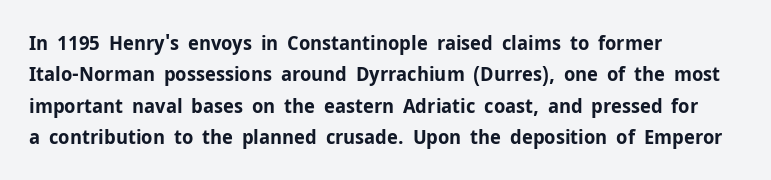
Q: Is the text bold? A: Yes.
Q: Is the text italic (slanted)? A: No, it is upright.
Q: Is the text underlined? A: No.
Q: How is the paragraph aligned? A: Left-aligned.
Q: Is the spacing between letters normal or unusually wide? A: Normal.
Q: Is the spacing between lines tight, normal or loose? A: Normal.
